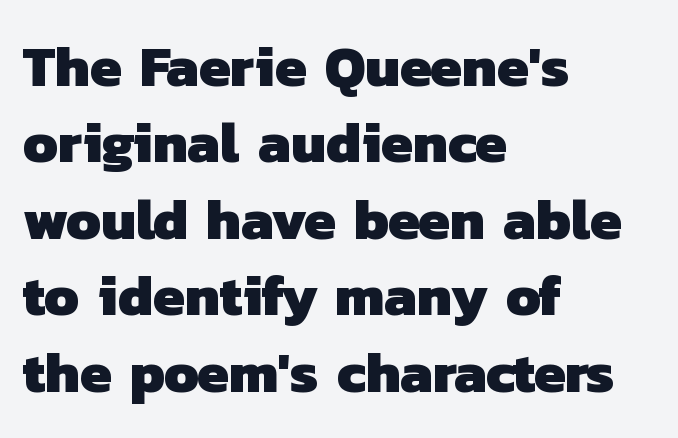
The image shows 57 px heavy sans-serif type; set left-aligned, normal line spacing (1.34x), normal letter spacing, not underlined; low stroke contrast and a medium x-height.
